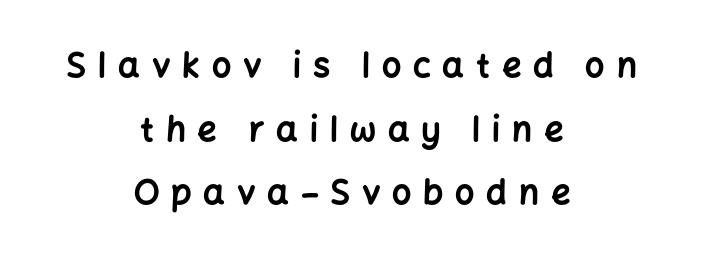
The image shows 34 px bold sans-serif type, upright; set centered, line spacing 1.87x, unusually wide letter spacing (+0.35 em), not underlined; low stroke contrast and a medium x-height.
